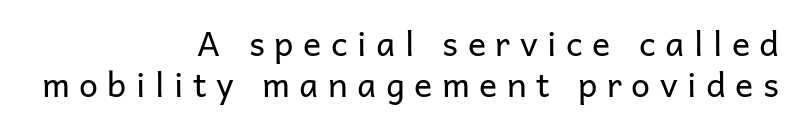
The image shows 34 px regular-weight sans-serif type, upright; set right-aligned, line spacing 1.22x, unusually wide letter spacing (+0.28 em), not underlined; low stroke contrast and a medium x-height.
